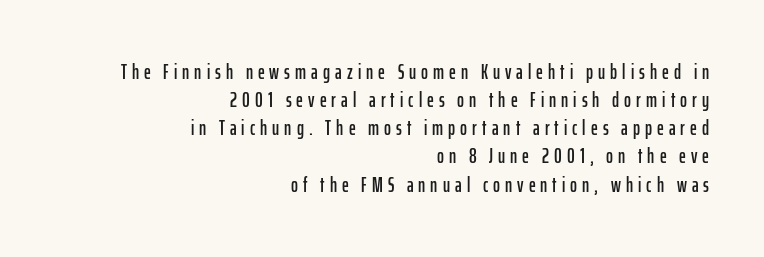
The image shows 21 px text type, upright; set right-aligned, normal line spacing (1.34x), unusually wide letter spacing (+0.24 em), not underlined.
